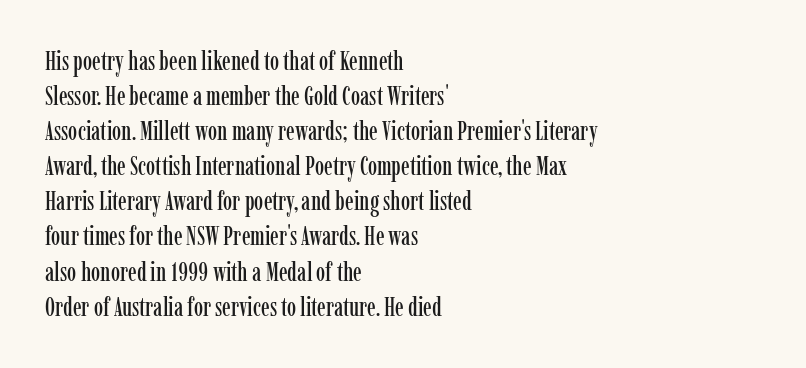
The image shows 26 px text type, upright; set left-aligned, normal line spacing (1.35x), normal letter spacing, not underlined.
